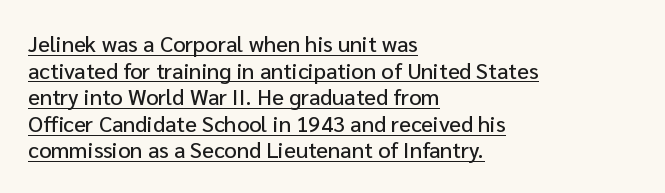
The image shows 22 px text type, upright; set left-aligned, line spacing 1.21x, normal letter spacing, underlined.
